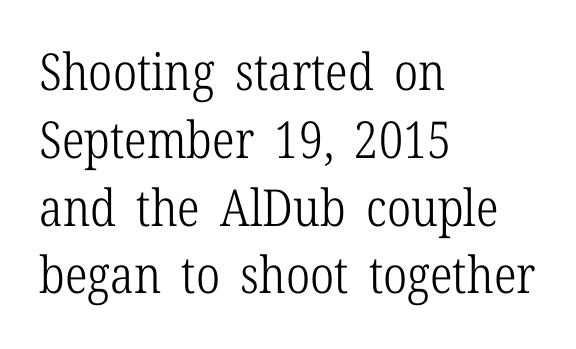
{"serif": "yes", "italic": "no", "bold": "no", "weight": "light", "width": "condensed", "stroke_contrast": "low", "x_height": "medium", "monospaced": "no", "underline": "no", "align": "left", "line_spacing": "normal", "line_spacing_ratio": 1.33, "letter_spacing": "normal", "letter_spacing_em": 0.0, "glyph_px": 51}
